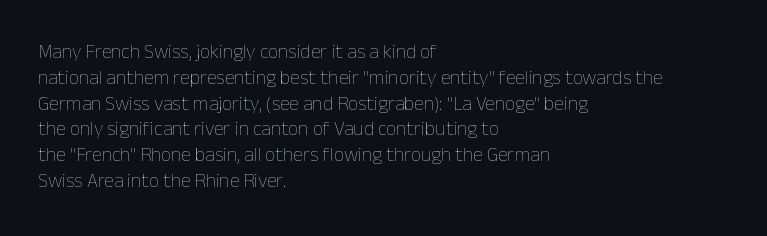
Q: Is the text bold? A: No.
Q: Is the text italic (slanted)? A: No, it is upright.
Q: Is the text underlined? A: No.
Q: How is the paragraph aligned? A: Left-aligned.
Q: Is the spacing between letters normal or unusually wide? A: Normal.
Q: Is the spacing between lines tight, normal or loose? A: Normal.
